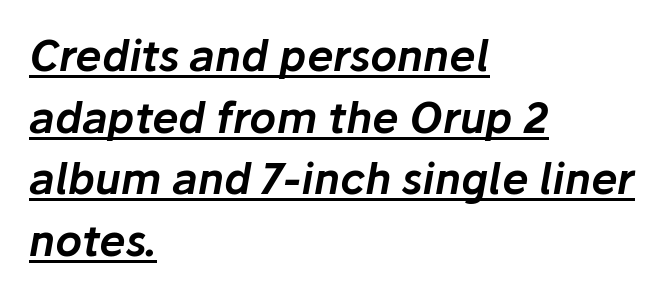
Q: Is the text italic (slanted)? A: Yes, it leans right by about 10 degrees.
Q: Is the text underlined? A: Yes.
Q: How is the paragraph aligned? A: Left-aligned.
Q: Is the spacing between letters normal or unusually wide? A: Normal.
Q: Is the spacing between lines tight, normal or loose? A: Normal.
Q: Width (condensed, normal, or wide)? A: Normal.
Q: Stroke contrast? A: Low.
Q: x-height? A: Medium.
Q: Monospaced? A: No.
